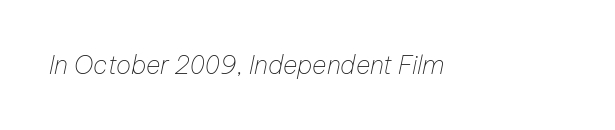
A quiet, ordinary-to-light weight characterises the typeface. A typesetter would call this zero additional tracking. The typography opts for an oblique posture over an upright one. Beneath every word, the page is bare.
